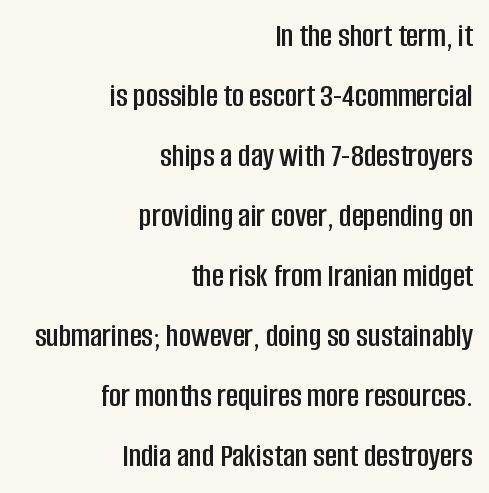
{"serif": "no", "italic": "no", "width": "condensed", "stroke_contrast": "low", "x_height": "large", "monospaced": "no", "underline": "no", "align": "right", "line_spacing_ratio": 1.82, "letter_spacing": "normal", "letter_spacing_em": 0.0, "glyph_px": 33}
